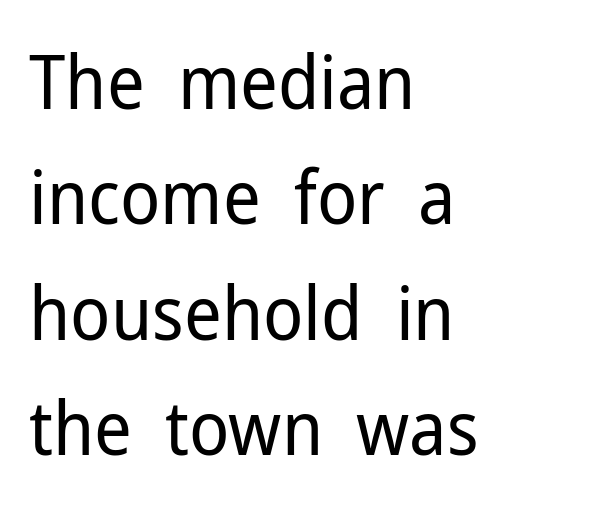
Q: Is the text bold? A: No.
Q: Is the text italic (slanted)? A: No, it is upright.
Q: Is the typeface a serif or a sans-serif typeface? A: Sans-serif.
Q: Is the text underlined? A: No.
Q: How is the paragraph aligned? A: Left-aligned.
Q: Is the spacing between letters normal or unusually wide? A: Normal.
Q: Is the spacing between lines tight, normal or loose? A: Normal.
Q: Width (condensed, normal, or wide)? A: Normal.
Q: Stroke contrast? A: Low.
Q: x-height? A: Medium.
Q: Monospaced? A: No.
